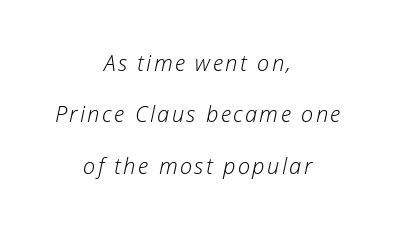
Q: Is the text bold? A: No.
Q: Is the text italic (slanted)? A: Yes, it leans right by about 12 degrees.
Q: Is the text underlined? A: No.
Q: How is the paragraph aligned? A: Centered.
Q: Is the spacing between lines tight, normal or loose? A: Loose.
